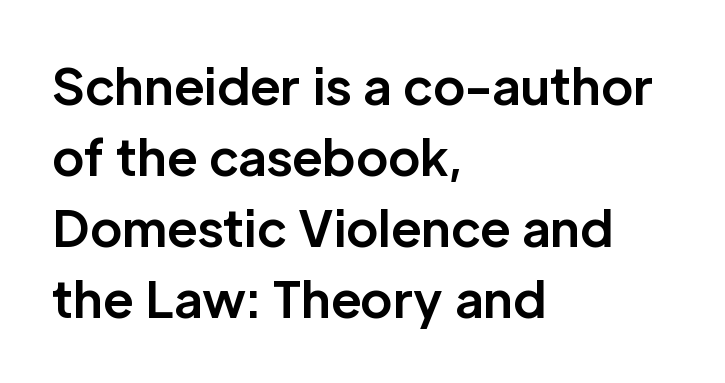
The image shows 49 px bold sans-serif type, upright; set left-aligned, normal line spacing (1.45x), normal letter spacing, not underlined; low stroke contrast and a medium x-height.
